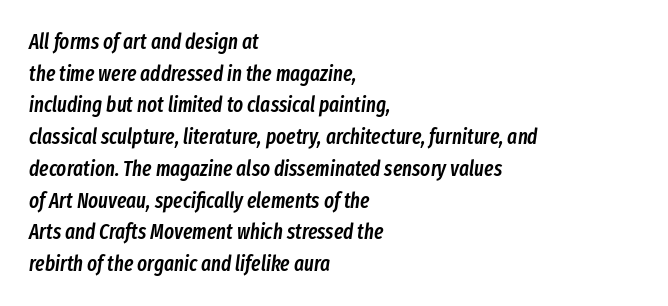
Q: Is the text bold? A: Semi-bold.
Q: Is the text italic (slanted)? A: Yes, it leans right by about 8 degrees.
Q: Is the text underlined? A: No.
Q: How is the paragraph aligned? A: Left-aligned.
Q: Is the spacing between letters normal or unusually wide? A: Normal.
Q: Is the spacing between lines tight, normal or loose? A: Normal.
